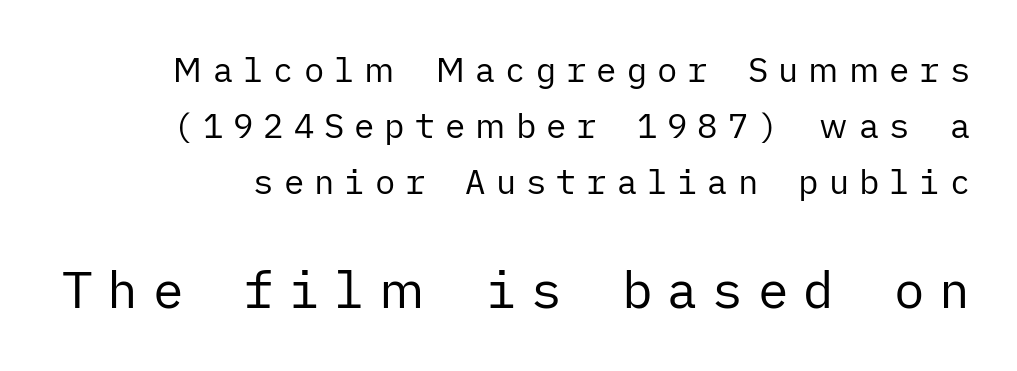
Nothing heavy about these letters — not bold at all. This layout puts the modest block above and the oversized block below. This is roman type, the default non-slanted kind. The string is rendered with underlining switched off. The glyphs in this specimen are sans serif. A typesetter would call this leading conventional body-copy spacing.
